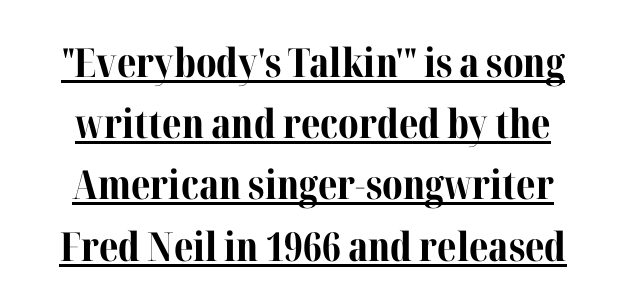
{"serif": "yes", "italic": "no", "bold": "yes", "weight": "bold", "width": "normal", "stroke_contrast": "medium", "x_height": "medium", "monospaced": "no", "underline": "yes", "line_spacing": "normal", "line_spacing_ratio": 1.53, "letter_spacing": "normal", "letter_spacing_em": 0.0, "glyph_px": 40}
